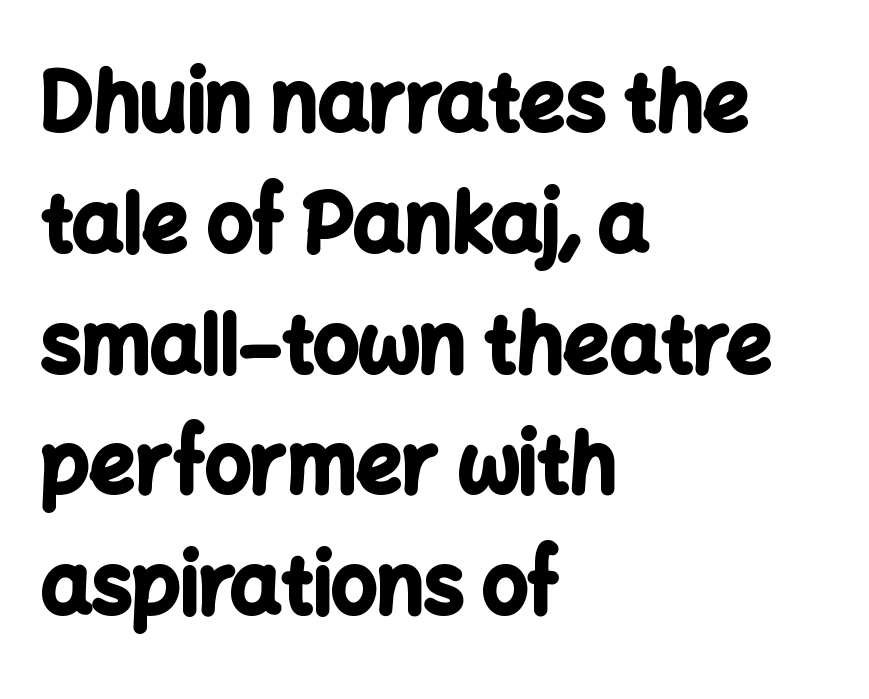
The image shows 80 px bold sans-serif type, upright; set left-aligned, normal line spacing (1.51x), normal letter spacing, not underlined; low stroke contrast and a medium x-height.
